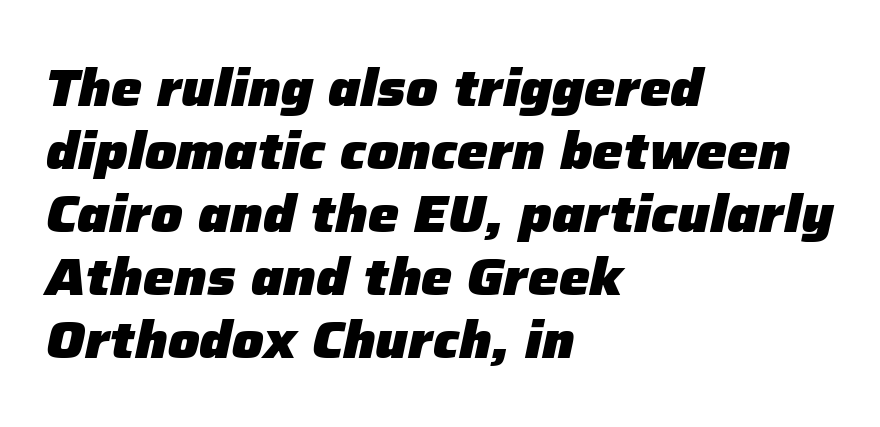
The image shows 52 px heavy type, italic (leaning right); set left-aligned, line spacing 1.21x, normal letter spacing, not underlined; low stroke contrast and a medium x-height.
